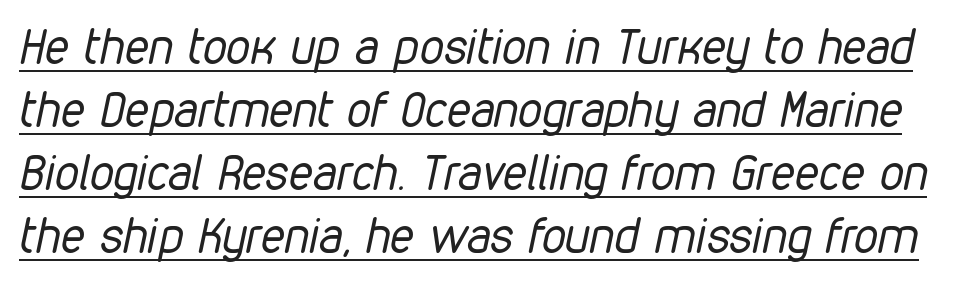
{"italic": "yes", "lean": "right", "slant_degrees": 12, "bold": "no", "weight": "regular", "width": "condensed", "stroke_contrast": "low", "x_height": "medium", "monospaced": "no", "underline": "yes", "line_spacing": "normal", "line_spacing_ratio": 1.31, "letter_spacing": "normal", "letter_spacing_em": 0.0, "glyph_px": 48}
